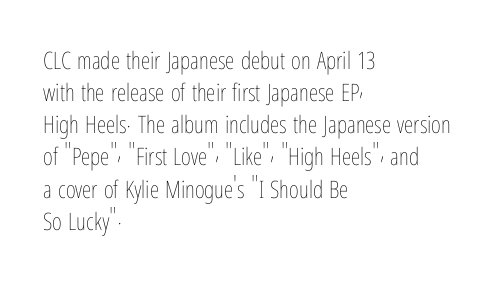
Q: Is the text bold? A: No.
Q: Is the text italic (slanted)? A: No, it is upright.
Q: Is the text underlined? A: No.
Q: How is the paragraph aligned? A: Left-aligned.
Q: Is the spacing between letters normal or unusually wide? A: Normal.
Q: Is the spacing between lines tight, normal or loose? A: Normal.
